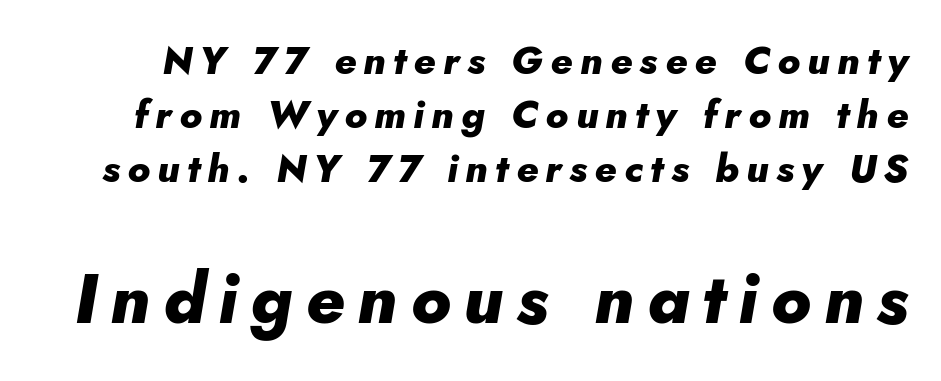
Decoration check: the copy has no underline. Spacing verdict: proportional, widths tailored to each character. Weight check: bold — yes, fully. The space between consecutive lines is moderate. Tall strokes in this sample are angled rather than plumb.
